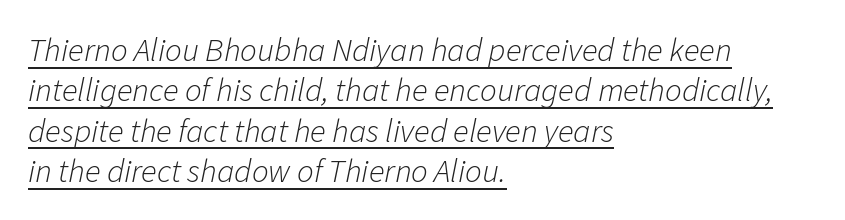
{"italic": "yes", "lean": "right", "slant_degrees": 11, "bold": "no", "weight": "light", "width": "normal", "stroke_contrast": "low", "x_height": "medium", "monospaced": "no", "underline": "yes", "align": "left", "line_spacing_ratio": 1.22, "letter_spacing": "normal", "letter_spacing_em": 0.0, "glyph_px": 33}
